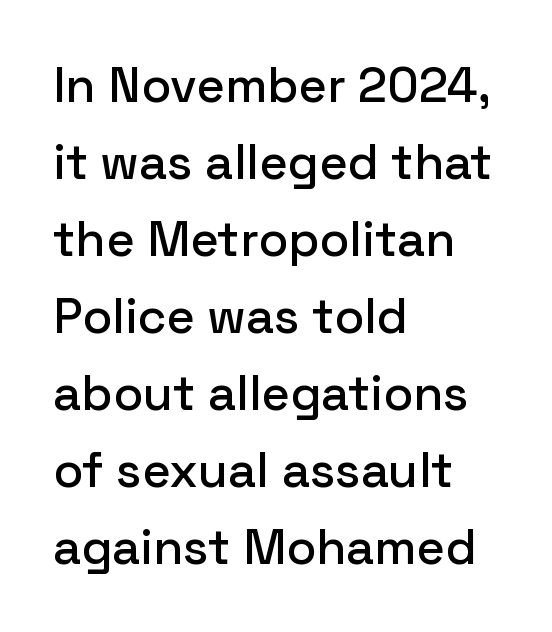
The designer left line spacing at the default. The space beneath each line is pristine and unruled. Tracking value appears to be zero — textbook default spacing. All the whitespace from short lines collects on the right. In terms of letterform style, serifs are entirely absent. A roman cut, with each character standing at attention.
